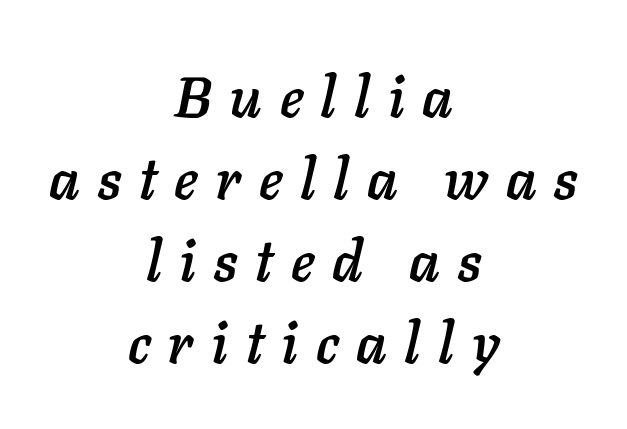
The image shows 57 px text type, italic (leaning right); set centered, normal line spacing (1.44x), unusually wide letter spacing (+0.31 em), not underlined; low stroke contrast and a medium x-height.
